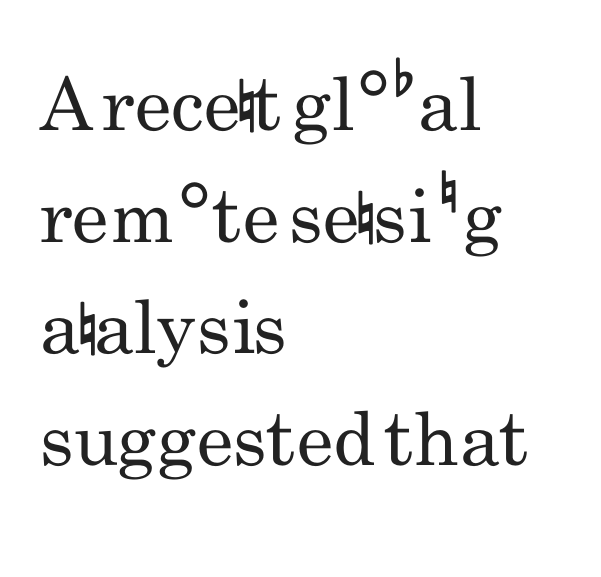
The image shows 73 px regular-weight, condensed sans-serif type, upright; set left-aligned, normal line spacing (1.53x), normal letter spacing, not underlined; low stroke contrast and a small x-height.
